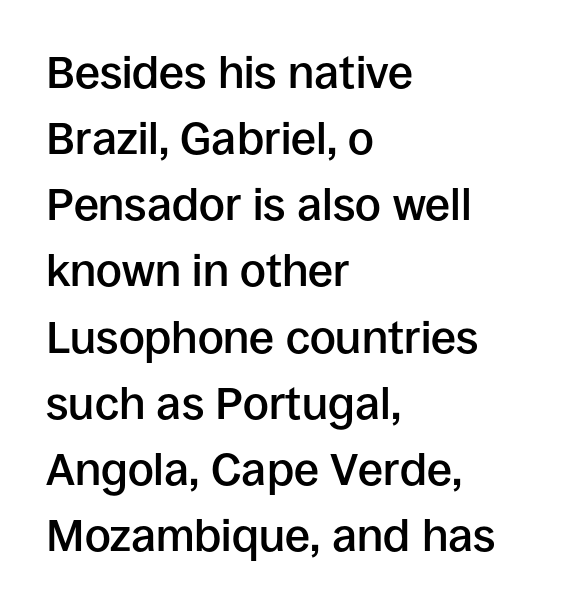
{"serif": "no", "italic": "no", "bold": "semi", "weight": "semibold", "width": "normal", "stroke_contrast": "low", "x_height": "large", "monospaced": "no", "underline": "no", "align": "left", "line_spacing": "normal", "line_spacing_ratio": 1.47, "letter_spacing": "normal", "letter_spacing_em": 0.0, "glyph_px": 45}
